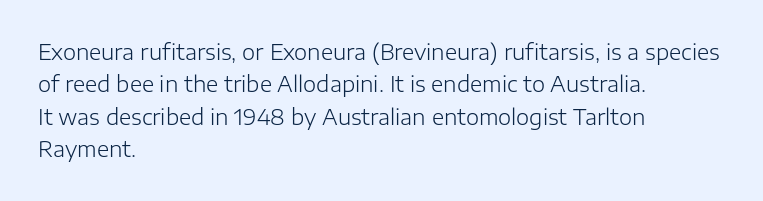
{"italic": "no", "bold": "no", "underline": "no", "align": "left", "line_spacing": "normal", "line_spacing_ratio": 1.54, "letter_spacing": "normal", "letter_spacing_em": 0.0, "glyph_px": 21}
